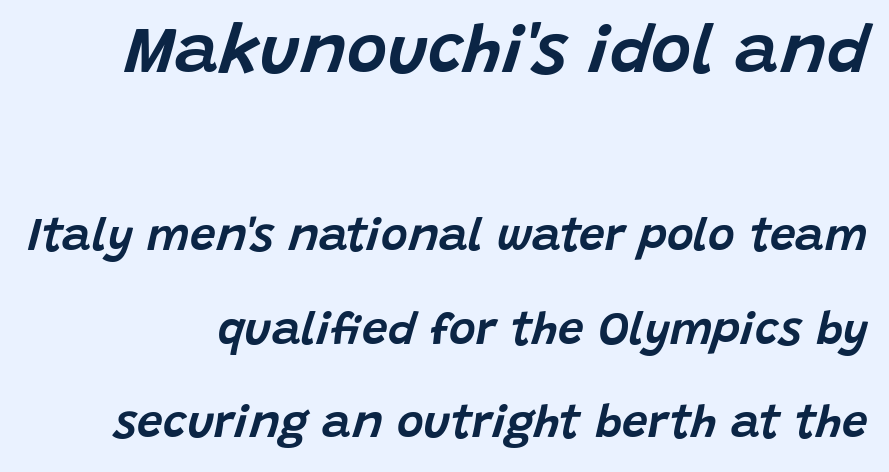
The image shows 69 px text type, italic (leaning right); set loose line spacing (2.03x), normal letter spacing, not underlined; the first (top) block is 1.5x larger; low stroke contrast and a large x-height.
